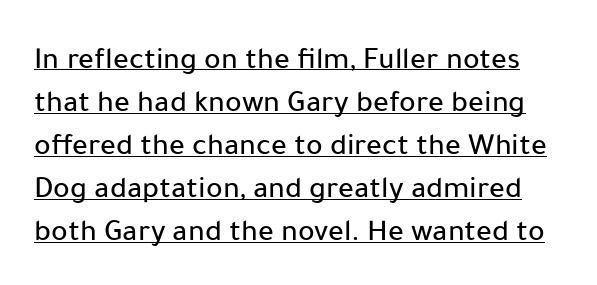
{"serif": "no", "italic": "no", "width": "normal", "stroke_contrast": "low", "x_height": "medium", "monospaced": "no", "underline": "yes", "line_spacing": "normal", "line_spacing_ratio": 1.39, "letter_spacing": "normal", "letter_spacing_em": 0.0, "glyph_px": 31}
